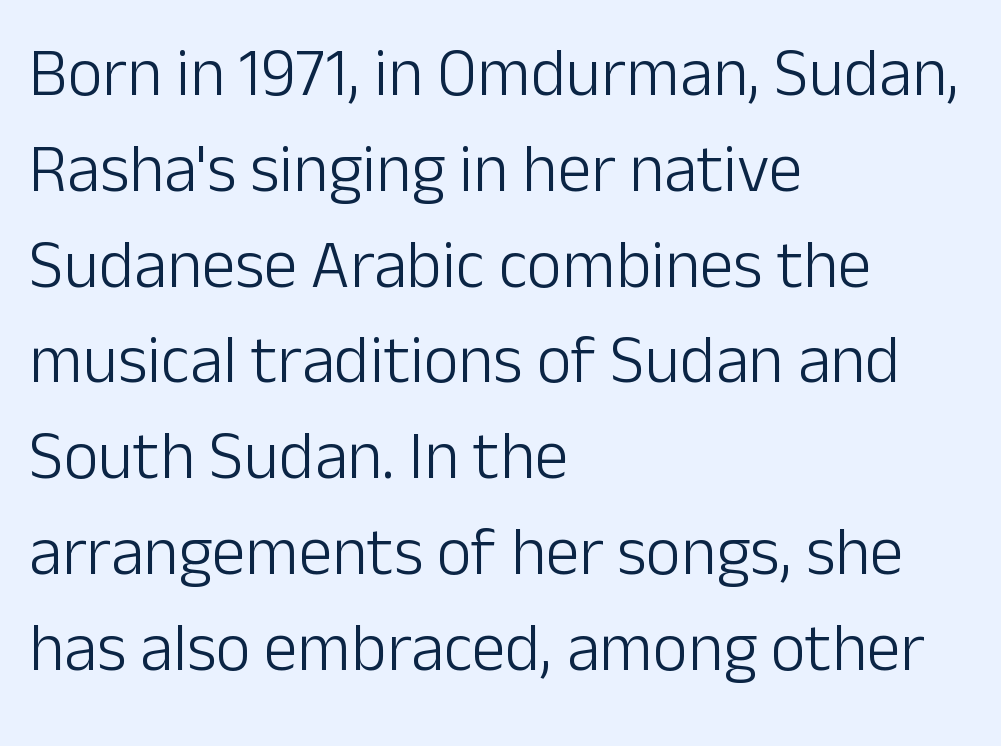
The rendering uses natural spacing where letterforms have individual widths. The space beneath each line is pristine and unruled. Designer's note — italics off, roman on. What kind of face is this? One without serifs — a sans. What's the leading like? Ordinary, nothing unusual. The strokes are not fattened; the text isn't bold.
